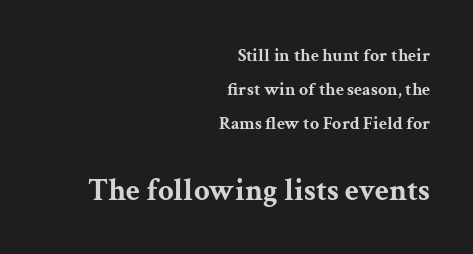
Q: Is the text bold? A: Yes.
Q: Is the text italic (slanted)? A: No, it is upright.
Q: Is the typeface a serif or a sans-serif typeface? A: Serif.
Q: Is the text underlined? A: No.
Q: How is the paragraph aligned? A: Right-aligned.
Q: Is the spacing between letters normal or unusually wide? A: Normal.
Q: Which block of text is set in a larger size, the first (top) or the second (bottom)? A: The second (bottom) one.
Q: Width (condensed, normal, or wide)? A: Wide.
Q: Stroke contrast? A: Medium.
Q: x-height? A: Medium.
Q: Monospaced? A: No.
